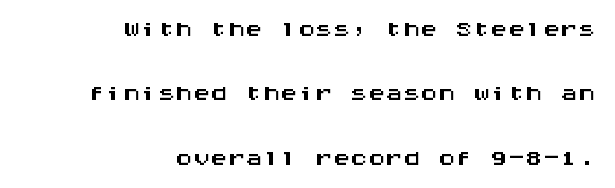
The tracking reads as untouched default to a designer's eye. Type without underlining. Layout note: lines flush right. Italic: no, the glyphs are upright roman.
